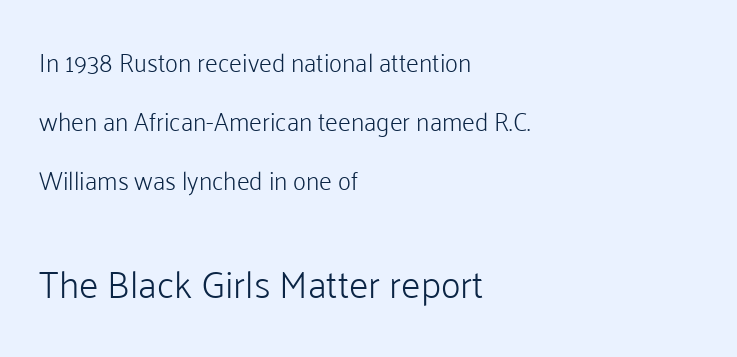
The image shows 38 px light sans-serif type, upright; set left-aligned, loose line spacing (2.37x), normal letter spacing, not underlined; the second (bottom) block is 1.52x larger; low stroke contrast and a medium x-height.
